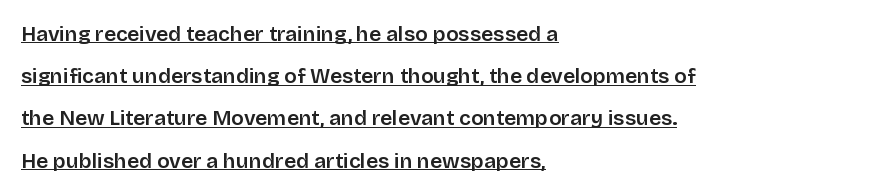
Q: Is the text italic (slanted)? A: No, it is upright.
Q: Is the text underlined? A: Yes.
Q: How is the paragraph aligned? A: Left-aligned.
Q: Is the spacing between letters normal or unusually wide? A: Normal.
Q: Is the spacing between lines tight, normal or loose? A: Loose.
